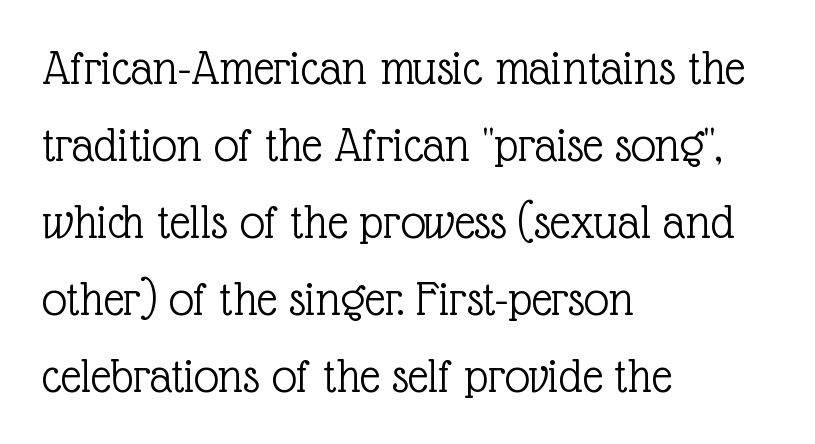
{"serif": "yes", "italic": "no", "bold": "no", "weight": "light", "width": "normal", "x_height": "medium", "monospaced": "no", "underline": "no", "align": "left", "line_spacing": "normal", "line_spacing_ratio": 1.54, "letter_spacing": "normal", "letter_spacing_em": 0.0, "glyph_px": 50}
